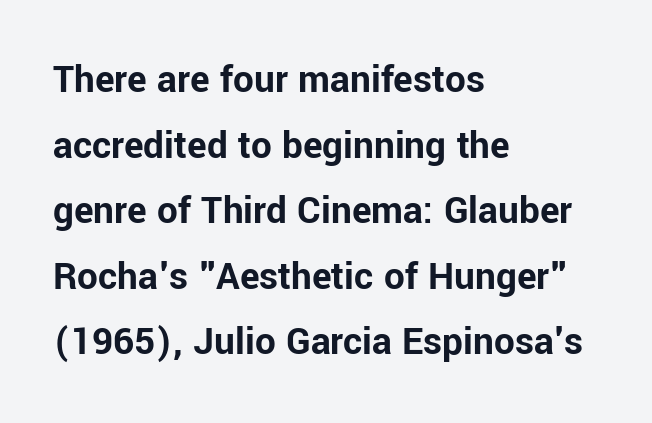
{"serif": "no", "italic": "no", "bold": "yes", "weight": "bold", "width": "normal", "stroke_contrast": "low", "x_height": "medium", "monospaced": "no", "underline": "no", "align": "left", "line_spacing": "normal", "line_spacing_ratio": 1.6, "letter_spacing": "normal", "letter_spacing_em": 0.0, "glyph_px": 41}
